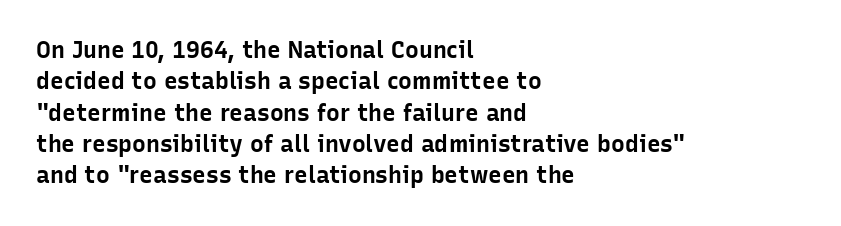
If you drew a line through each stem, it would be perfectly vertical. The face used here has the dense, thick strokes of a bold. All the whitespace from short lines collects on the right. Observe the ordinary spacing: letters are neighbours, not strangers. Rule under the text: the space is simply empty.
